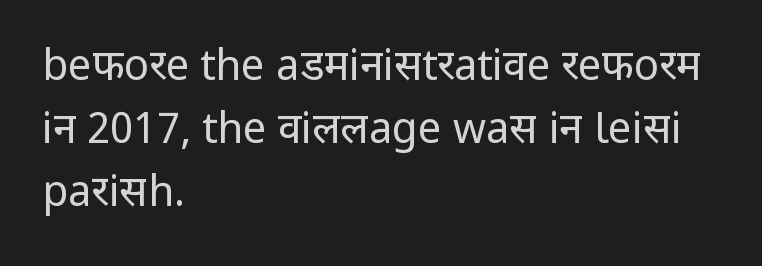
The letterforms sit at book weight or below. The paragraph shown leans on its left margin. Caption: standard tracking, unaltered. Upright lettering throughout. You can tell from the bare stems that sans-serif type was used. Lines of text with bare space underneath.
